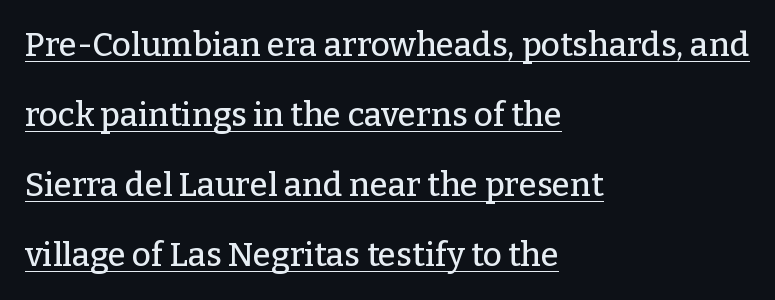
Here the glyphs are tracked normally, forming tight word shapes. The font family rendered here belongs to the serif group. The passage is arranged the way most books set body copy — flush left. Do the characters align in a grid? No, the font is proportional.
